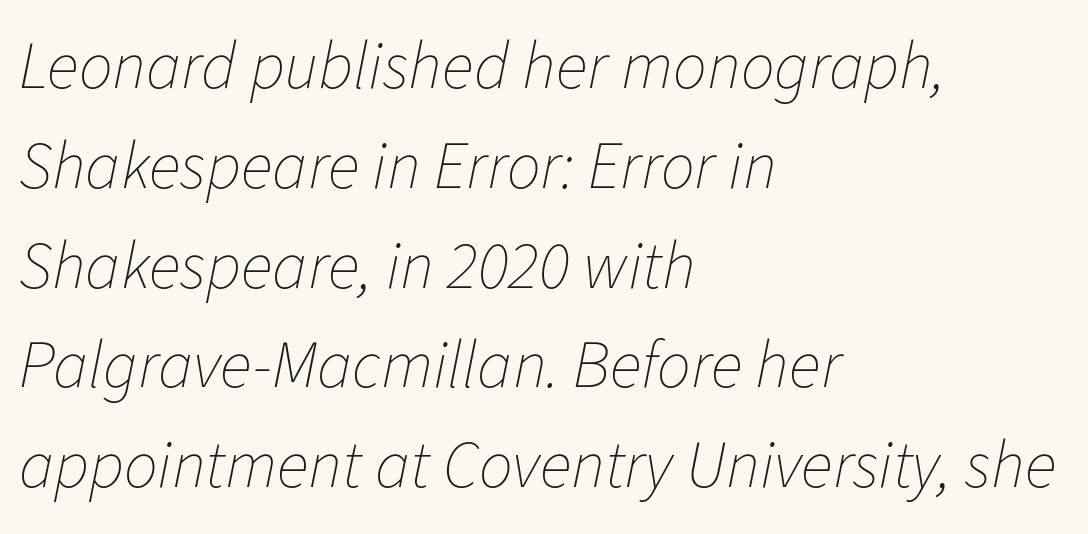
The rag falls on the right side of this text block. Each letter keeps its own natural width here, so spacing adapts to shape. An italicized treatment has been applied to the whole sample. Honestly, there is no underline to notice here at all. Whoever set this chose a conventional vertical rhythm. Nothing heavy about these letters — not bold at all.
